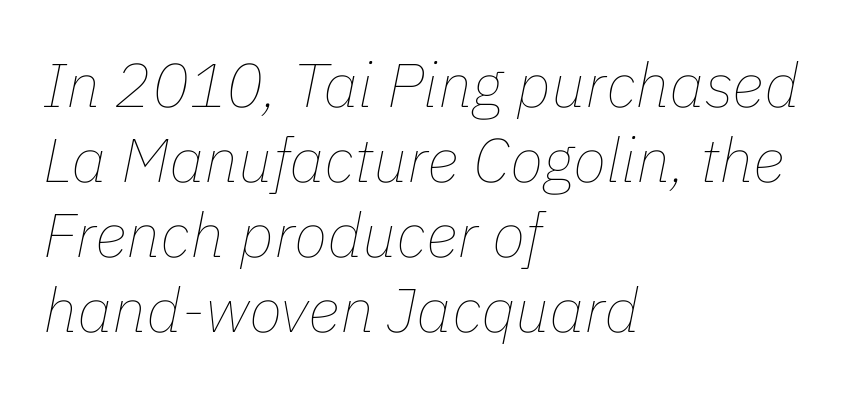
{"italic": "yes", "lean": "right", "slant_degrees": 11, "bold": "no", "weight": "thin", "width": "normal", "stroke_contrast": "low", "x_height": "medium", "monospaced": "no", "underline": "no", "align": "left", "line_spacing_ratio": 1.21, "letter_spacing": "normal", "letter_spacing_em": 0.0, "glyph_px": 62}
